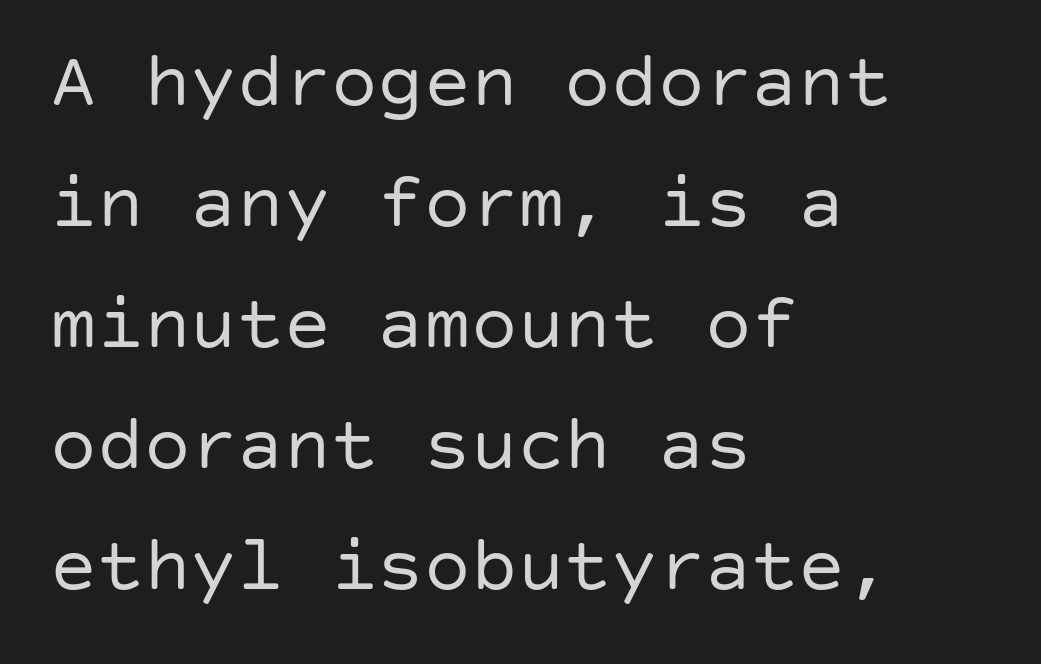
This block has exactly the height ordinary leading produces. Words float on clear page, feet unadorned. Rendered with straight, roman letterforms. The passage shown has conventional tracking throughout.
